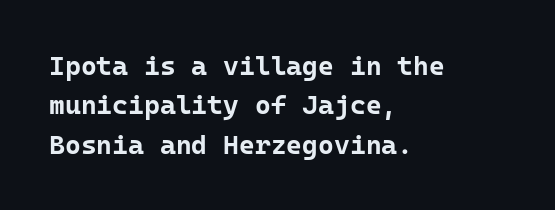
The line texture is even and compact thanks to regular tracking. Notice how the passage keeps a crisp vertical edge on the left only. Rendered with straight, roman letterforms. A bare baseline throughout the passage. One glance says typical: line gaps are just what's usual.
